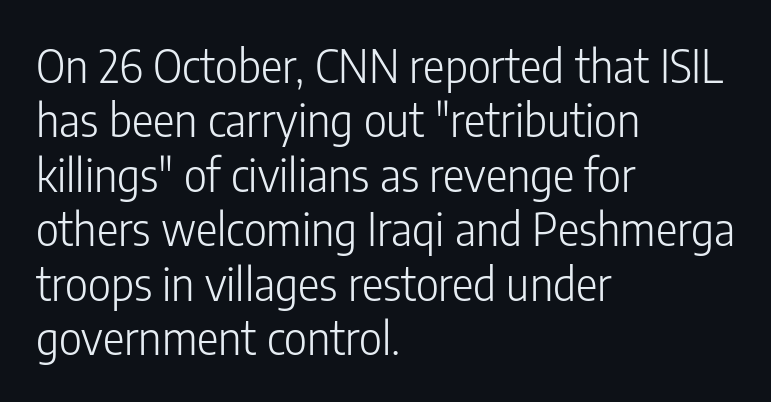
Nobody touched the tracking dial on this one. Does the lettering tilt? It doesn't — this is upright. Looks like regular typesetting: each glyph gets only the width it needs. If you drew a ruler down the left edge, every line would touch it. Descenders are the only things crossing below the line. The rendering shows plain stroke endings on the letterforms — a sans-serif design.
